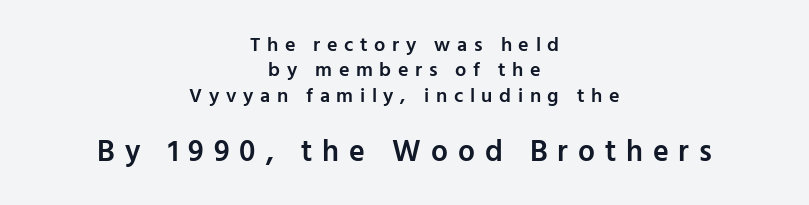
The rendering uses natural spacing where letterforms have individual widths. Descenders hang freely into open space. Typesetter's note — lower block bumped up in size, upper block left smaller. Horizontal bands of white between lines are of average thickness. Tall strokes in this sample are plumb rather than angled. Stroke thickness is moderately raised; the sample reads as semibold.
